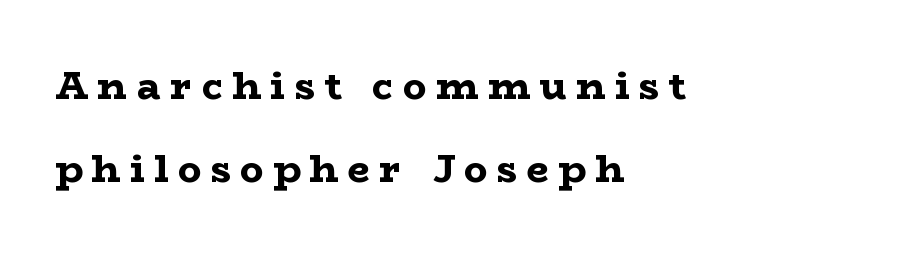
The image shows 39 px bold, wide serif type, upright; set left-aligned, loose line spacing (2.14x), unusually wide letter spacing (+0.25 em), not underlined; low stroke contrast and a medium x-height.
